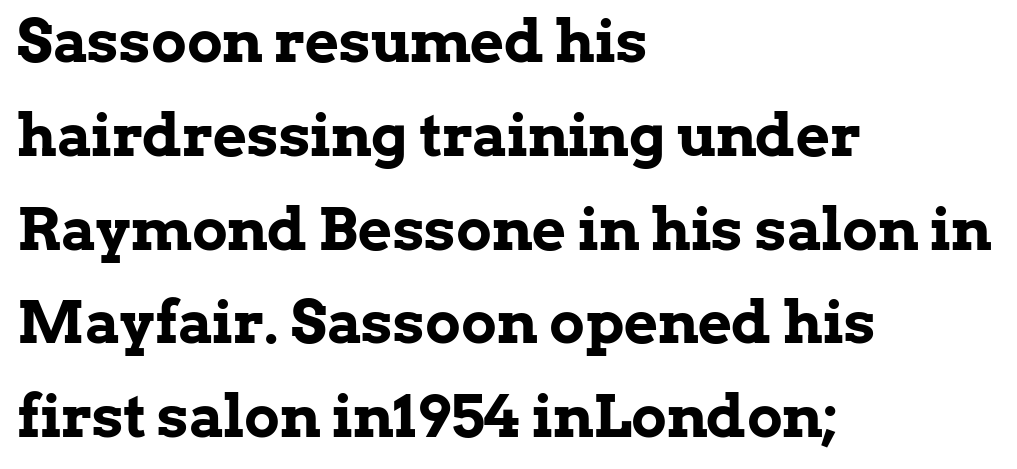
The image shows 59 px bold serif type, upright; set left-aligned, normal line spacing (1.59x), normal letter spacing, not underlined; low stroke contrast and a medium x-height.
